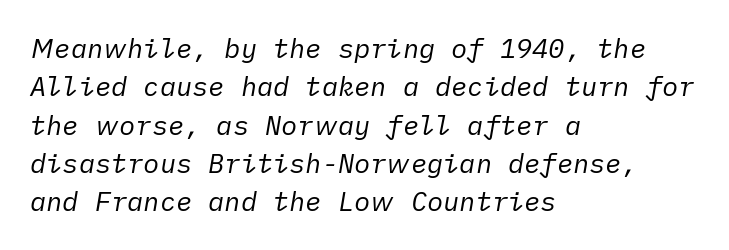
The image shows 27 px text type, italic (leaning right); set left-aligned, normal line spacing (1.42x), normal letter spacing, not underlined.
